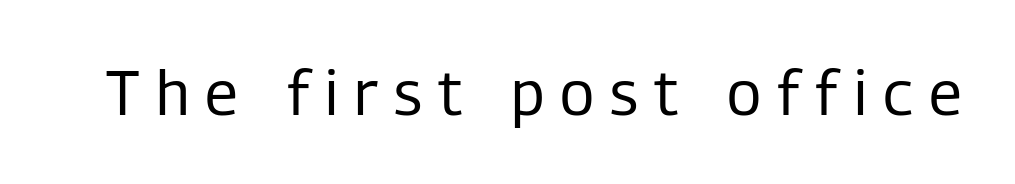
These lines are composed in type without serifs. Loose tracking; the words dissolve into strings of separated letters. The foot of each line stays bare and open. The passage shown is typed in a proportional face where columns would drift. This reads as an unemphasized weight, regular at the heaviest. Ascenders rise straight up at ninety degrees.
